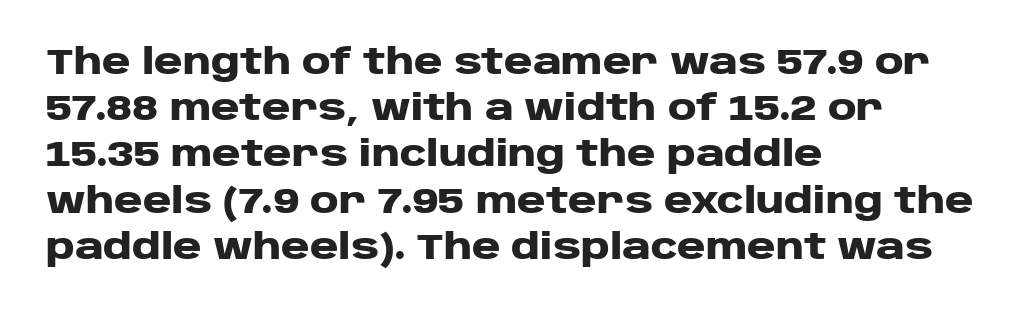
{"serif": "no", "italic": "no", "bold": "yes", "weight": "heavy", "width": "wide", "stroke_contrast": "low", "x_height": "large", "monospaced": "no", "underline": "no", "align": "left", "line_spacing": "normal", "line_spacing_ratio": 1.32, "letter_spacing": "normal", "letter_spacing_em": 0.0, "glyph_px": 35}
